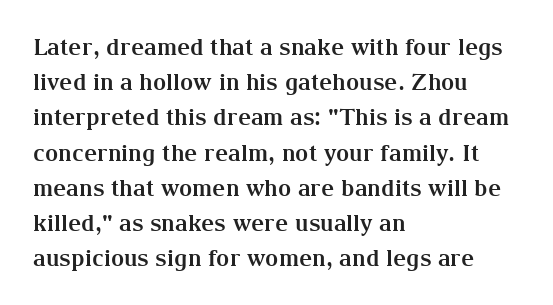
The image shows 23 px bold type, upright; set left-aligned, normal line spacing (1.53x), normal letter spacing, not underlined.
